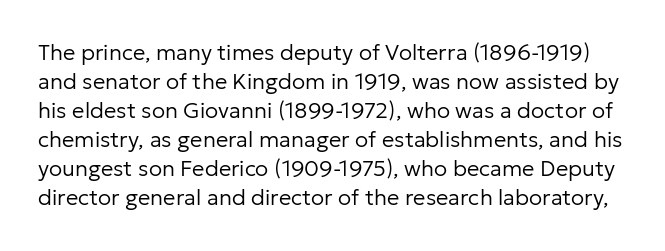
Q: Is the text bold? A: No.
Q: Is the text italic (slanted)? A: No, it is upright.
Q: Is the text underlined? A: No.
Q: Is the spacing between letters normal or unusually wide? A: Normal.
Q: Is the spacing between lines tight, normal or loose? A: Normal.
